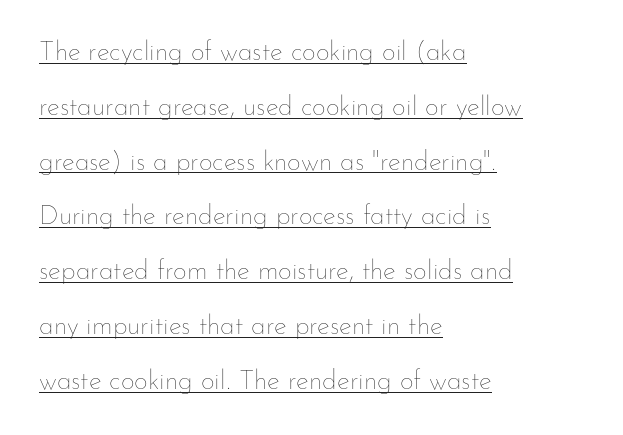
Q: Is the text bold? A: No.
Q: Is the text italic (slanted)? A: No, it is upright.
Q: Is the text underlined? A: Yes.
Q: How is the paragraph aligned? A: Left-aligned.
Q: Is the spacing between letters normal or unusually wide? A: Normal.
Q: Is the spacing between lines tight, normal or loose? A: Loose.
